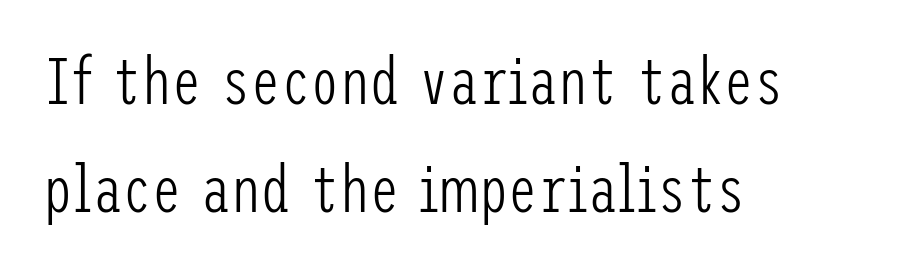
The image shows 66 px light, condensed sans-serif type, upright; set left-aligned, normal line spacing (1.63x), normal letter spacing, not underlined; low stroke contrast and a medium x-height.
